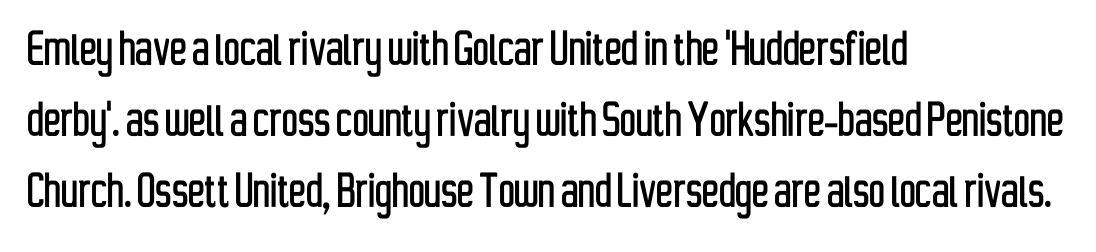
The image shows 56 px condensed sans-serif type, upright; set left-aligned, normal line spacing (1.27x), normal letter spacing, not underlined; low stroke contrast and a medium x-height.
